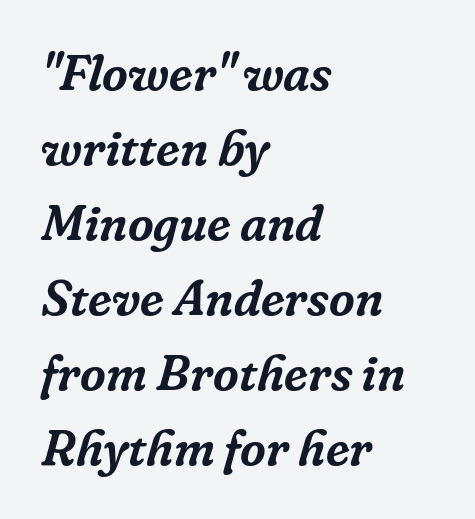
Serifs: yes, visible at the terminals of the letterforms. Notice how the stems are inclined rather than vertical — that's the hallmark of italics. The space beneath each line is pristine and unruled. Tracking here is standard; glyphs follow each other at the usual distance.
